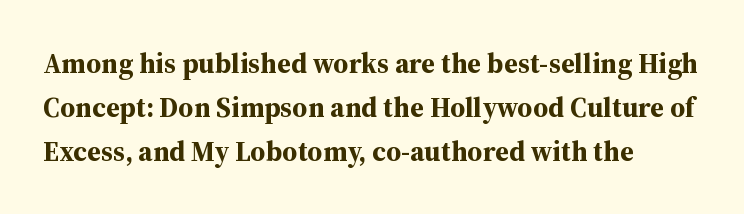
{"serif": "yes", "italic": "no", "bold": "yes", "weight": "bold", "width": "normal", "stroke_contrast": "medium", "x_height": "medium", "monospaced": "no", "underline": "no", "align": "left", "line_spacing": "normal", "line_spacing_ratio": 1.57, "letter_spacing": "normal", "letter_spacing_em": 0.0, "glyph_px": 28}
